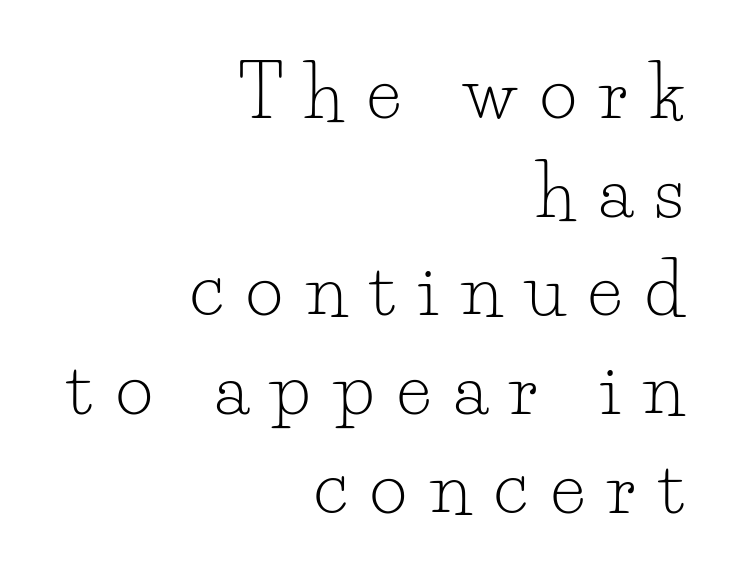
Q: Is the text bold? A: No.
Q: Is the text italic (slanted)? A: No, it is upright.
Q: Is the typeface a serif or a sans-serif typeface? A: Serif.
Q: Is the text underlined? A: No.
Q: How is the paragraph aligned? A: Right-aligned.
Q: Is the spacing between letters normal or unusually wide? A: Unusually wide.
Q: Is the spacing between lines tight, normal or loose? A: Normal.
Q: Width (condensed, normal, or wide)? A: Normal.
Q: Stroke contrast? A: Low.
Q: x-height? A: Small.
Q: Monospaced? A: No.
